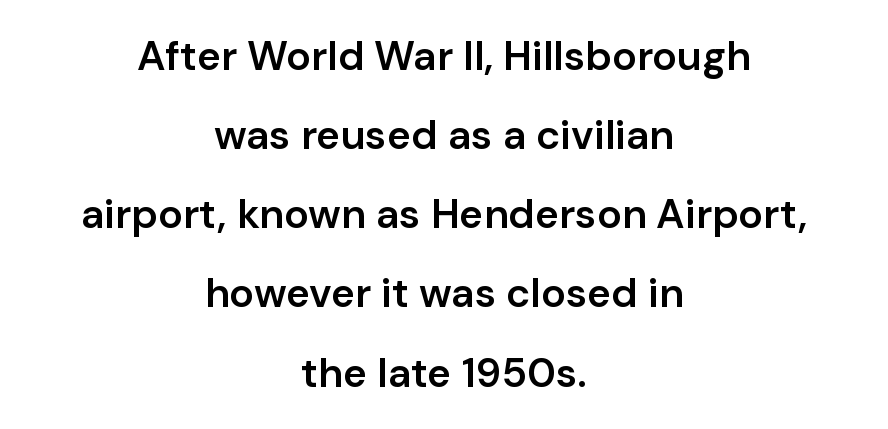
{"serif": "no", "italic": "no", "bold": "semi", "weight": "semibold", "width": "normal", "stroke_contrast": "low", "x_height": "medium", "monospaced": "no", "underline": "no", "align": "center", "line_spacing": "loose", "line_spacing_ratio": 1.93, "letter_spacing": "normal", "letter_spacing_em": 0.0, "glyph_px": 41}
